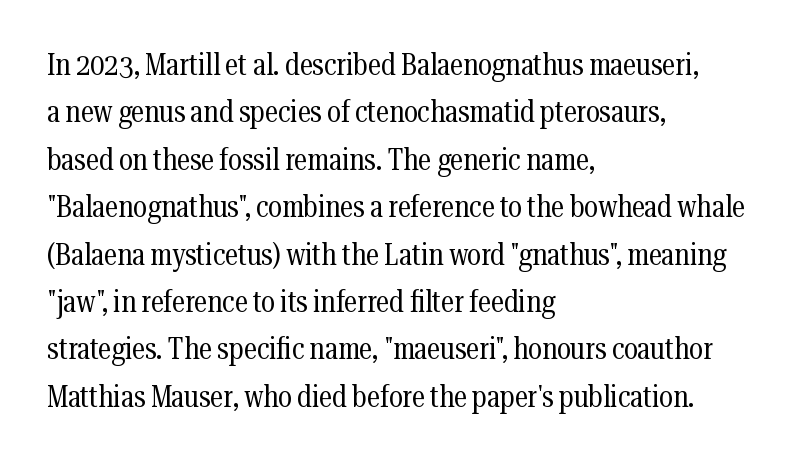
The image shows 30 px regular-weight, condensed serif type, upright; set left-aligned, normal line spacing (1.58x), normal letter spacing, not underlined; medium stroke contrast and a medium x-height.
